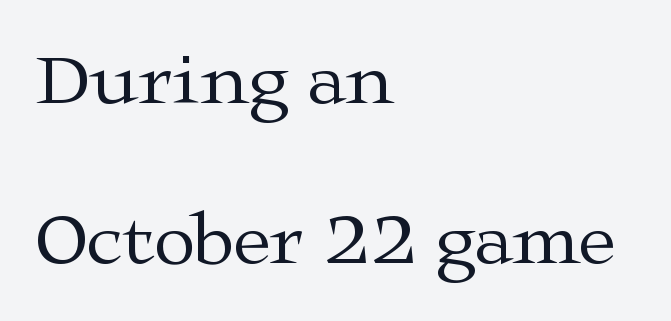
Q: Is the text bold? A: No.
Q: Is the text italic (slanted)? A: No, it is upright.
Q: Is the typeface a serif or a sans-serif typeface? A: Serif.
Q: Is the text underlined? A: No.
Q: How is the paragraph aligned? A: Left-aligned.
Q: Is the spacing between letters normal or unusually wide? A: Normal.
Q: Is the spacing between lines tight, normal or loose? A: Loose.
Q: Width (condensed, normal, or wide)? A: Wide.
Q: Stroke contrast? A: Medium.
Q: x-height? A: Medium.
Q: Monospaced? A: No.
